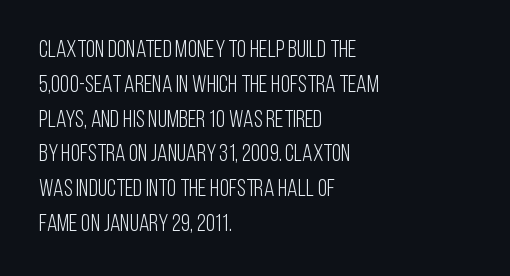
Q: Is the text bold? A: No.
Q: Is the text italic (slanted)? A: No, it is upright.
Q: Is the text underlined? A: No.
Q: How is the paragraph aligned? A: Left-aligned.
Q: Is the spacing between letters normal or unusually wide? A: Normal.
Q: Is the spacing between lines tight, normal or loose? A: Normal.
